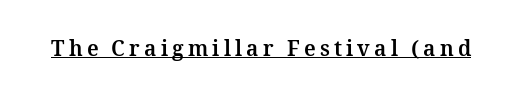
Descenders here cross a horizontal rule under the line. Its strokes are broad and dark, the hallmark of bold type. You could only call the tracking loose — the letters float apart. Characters remain perfectly vertical along every line.
